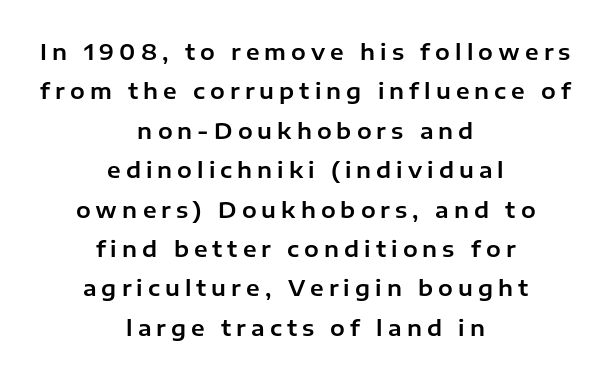
The letterforms stand isolated, each surrounded by extra space. Clear beneath every line of the passage. Is there any slant? The stems are plumb. If you folded the block vertically in half, each line would mirror itself in length.
